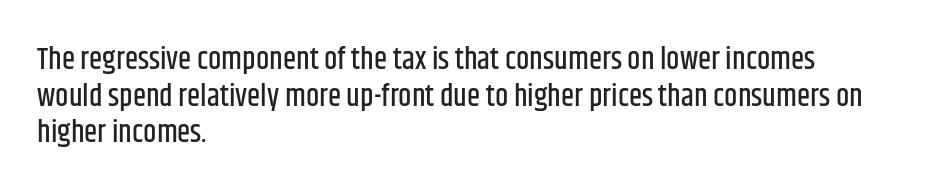
Q: Is the text italic (slanted)? A: No, it is upright.
Q: Is the typeface a serif or a sans-serif typeface? A: Sans-serif.
Q: Is the text underlined? A: No.
Q: How is the paragraph aligned? A: Left-aligned.
Q: Is the spacing between letters normal or unusually wide? A: Normal.
Q: Width (condensed, normal, or wide)? A: Condensed.
Q: Stroke contrast? A: Low.
Q: x-height? A: Large.
Q: Monospaced? A: No.
